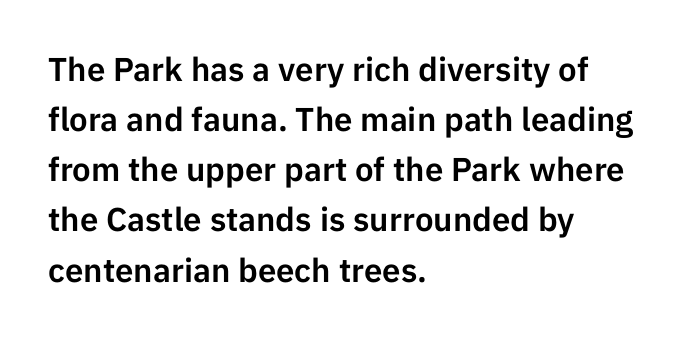
The image shows 33 px sans-serif type, upright; set left-aligned, normal line spacing (1.52x), normal letter spacing, not underlined; low stroke contrast and a medium x-height.
